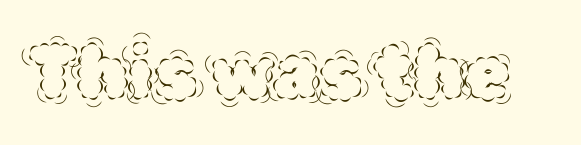
The image shows 74 px thin type, upright; set normal letter spacing, not underlined; a large x-height.
